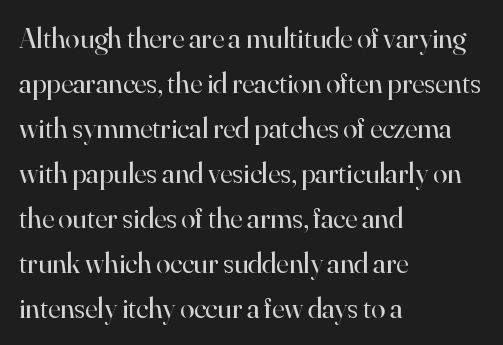
The image shows 29 px regular-weight serif type, upright; set left-aligned, normal line spacing (1.55x), normal letter spacing, not underlined; high stroke contrast and a small x-height.
